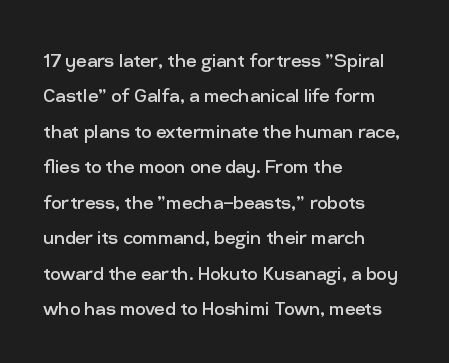
Q: Is the text bold? A: No.
Q: Is the text italic (slanted)? A: No, it is upright.
Q: Is the text underlined? A: No.
Q: How is the paragraph aligned? A: Left-aligned.
Q: Is the spacing between letters normal or unusually wide? A: Normal.
Q: Is the spacing between lines tight, normal or loose? A: Normal.
